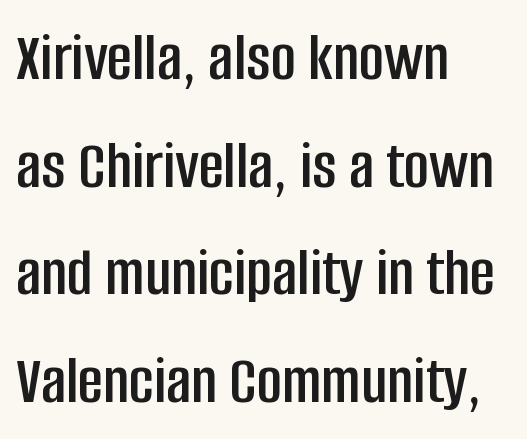
Grotesque or geometric, the face here clearly has no serifs. These lines were composed using upright roman letters. Does the leading feel generous? No, just average. Here the designer chose a conventional face with non-uniform glyph widths.
